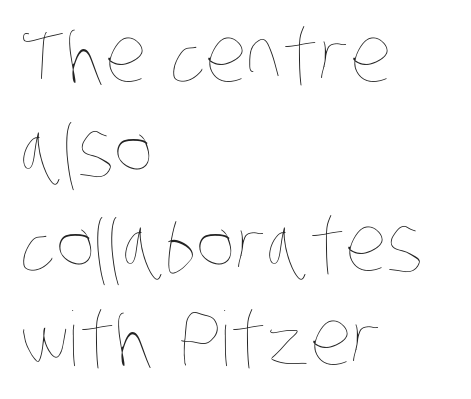
Does the copy run flush right? No — it runs flush left. Letter spacing: default. These glyphs show unthickened strokes, regular width or finer. Horizontal bands of white between lines are of average thickness. Quick note: underline off.
